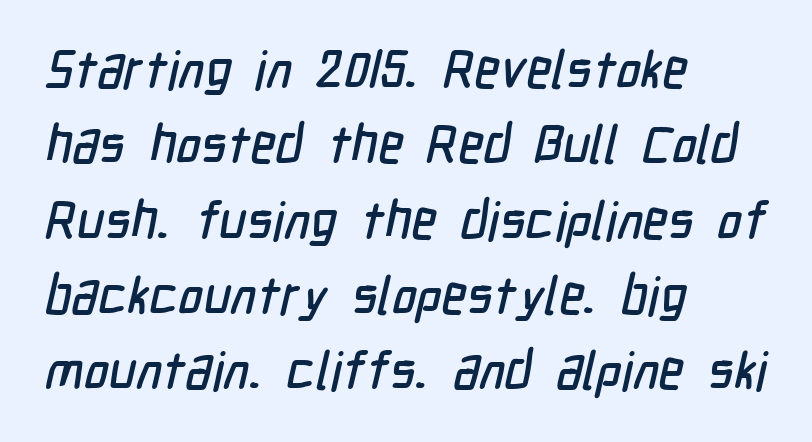
Q: Is the typeface a serif or a sans-serif typeface? A: Sans-serif.
Q: Is the text underlined? A: No.
Q: How is the paragraph aligned? A: Left-aligned.
Q: Is the spacing between letters normal or unusually wide? A: Normal.
Q: Is the spacing between lines tight, normal or loose? A: Normal.
Q: Width (condensed, normal, or wide)? A: Condensed.
Q: Stroke contrast? A: Low.
Q: x-height? A: Medium.
Q: Monospaced? A: No.
